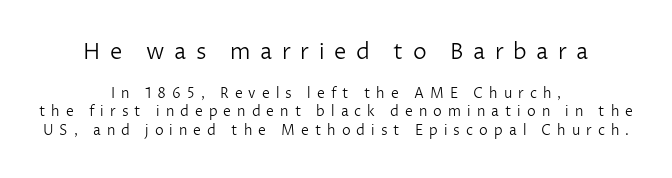
The image shows 22 px text type, upright; set centered, normal line spacing (1.32x), unusually wide letter spacing (+0.43 em), not underlined; the first (top) block is 1.57x larger.
